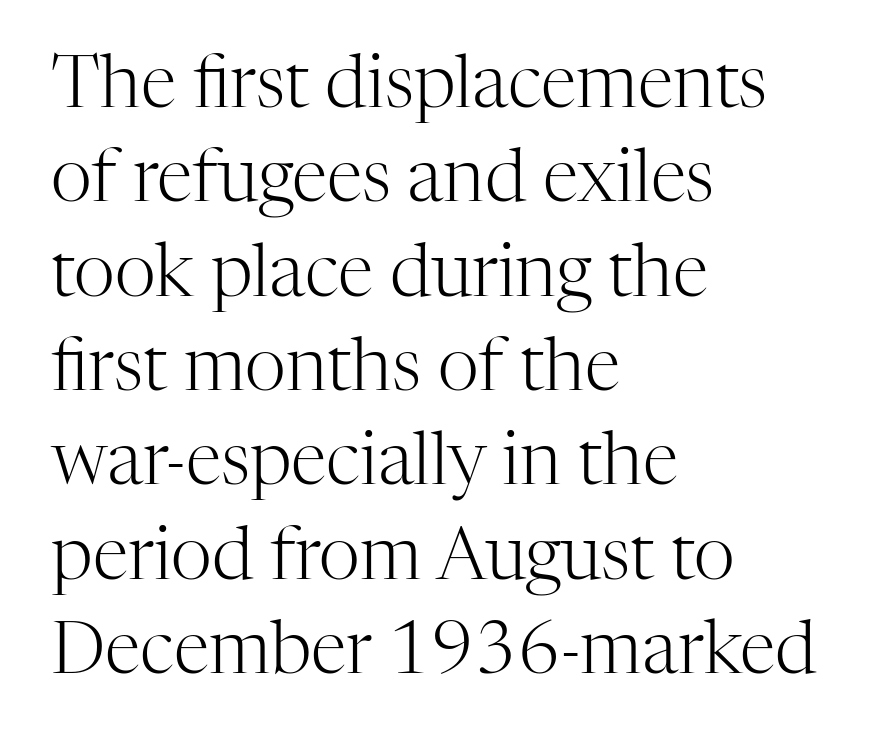
Q: Is the text bold? A: No.
Q: Is the text italic (slanted)? A: No, it is upright.
Q: Is the typeface a serif or a sans-serif typeface? A: Serif.
Q: Is the text underlined? A: No.
Q: How is the paragraph aligned? A: Left-aligned.
Q: Is the spacing between letters normal or unusually wide? A: Normal.
Q: Is the spacing between lines tight, normal or loose? A: Normal.
Q: Width (condensed, normal, or wide)? A: Normal.
Q: Stroke contrast? A: High.
Q: x-height? A: Medium.
Q: Monospaced? A: No.
